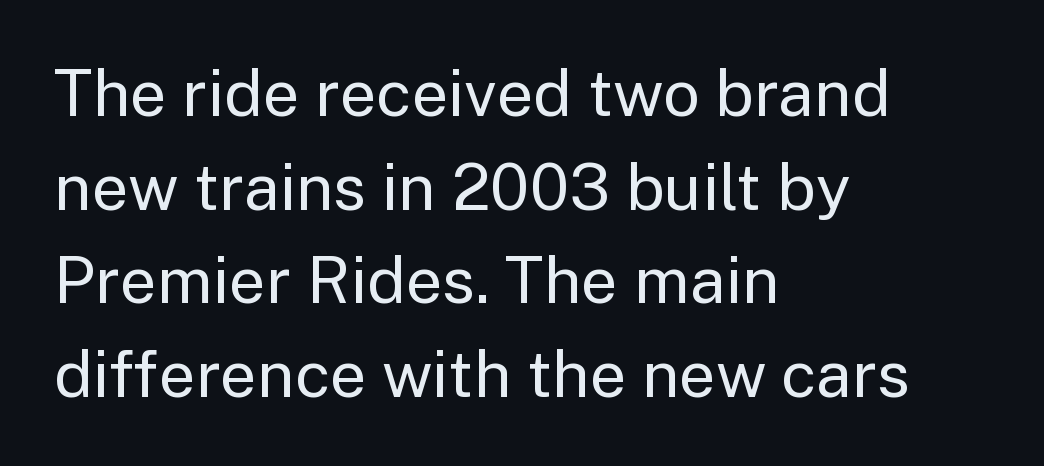
The image shows 65 px regular-weight sans-serif type, upright; set left-aligned, normal line spacing (1.44x), normal letter spacing, not underlined; low stroke contrast and a medium x-height.
